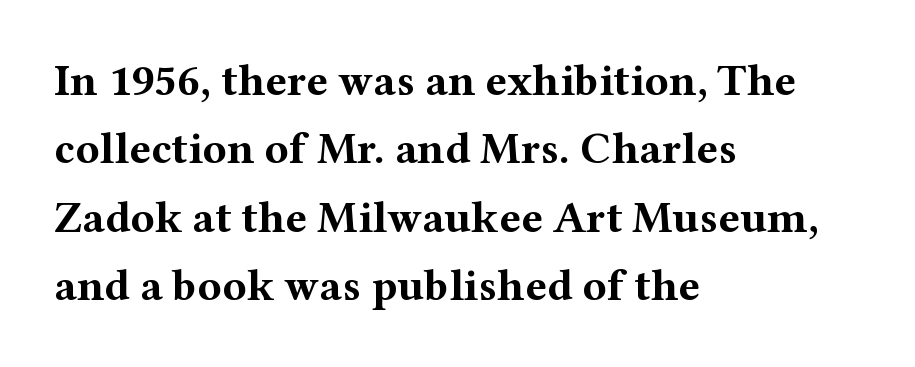
{"serif": "yes", "italic": "no", "bold": "yes", "weight": "bold", "width": "wide", "stroke_contrast": "medium", "x_height": "medium", "monospaced": "no", "underline": "no", "align": "left", "line_spacing": "normal", "line_spacing_ratio": 1.52, "letter_spacing": "normal", "letter_spacing_em": 0.0, "glyph_px": 45}
